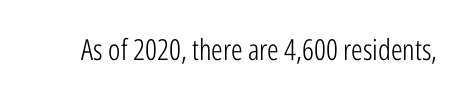
Do the characters align in a grid? No, the font is proportional. The specimen reads as upright at a glance. The tracking reads as untouched default to a designer's eye. Serifs: no, the terminals of the letterforms are clean. Stems and bowls with no extra thickness — not bold.
